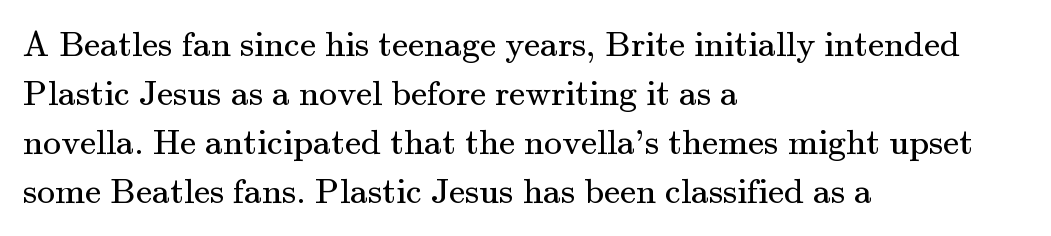
{"serif": "yes", "italic": "no", "bold": "no", "weight": "regular", "width": "normal", "stroke_contrast": "medium", "x_height": "small", "monospaced": "no", "underline": "no", "align": "left", "line_spacing": "normal", "line_spacing_ratio": 1.36, "letter_spacing": "normal", "letter_spacing_em": 0.0, "glyph_px": 36}
